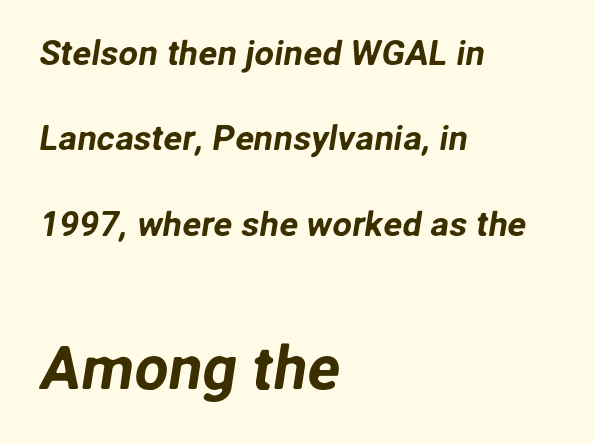
{"serif": "no", "width": "normal", "stroke_contrast": "low", "x_height": "medium", "monospaced": "no", "underline": "no", "align": "left", "line_spacing": "loose", "line_spacing_ratio": 2.44, "letter_spacing": "normal", "letter_spacing_em": 0.0, "larger_block": "second", "size_ratio": 1.74, "glyph_px": 61}
